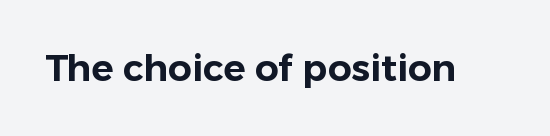
Spacing between characters is what you'd get straight out of the box. Just letters on the line, the space beneath them empty. This rendering employs a face without finishing strokes, i.e., a sans-serif. Each letter keeps its own natural width here, so spacing adapts to shape. Quick note: not italic, upright.
